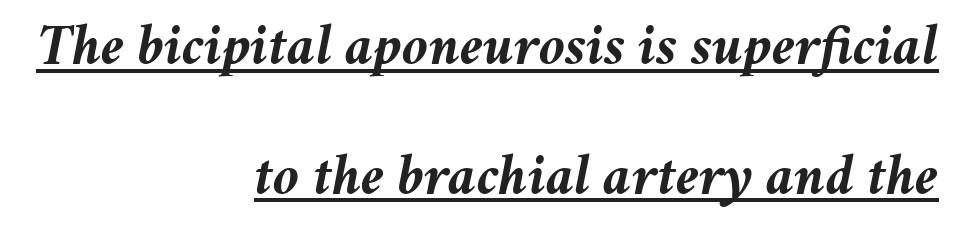
{"italic": "yes", "lean": "right", "slant_degrees": 11, "bold": "yes", "weight": "semibold", "width": "normal", "stroke_contrast": "medium", "x_height": "medium", "monospaced": "no", "underline": "yes", "align": "right", "line_spacing": "loose", "line_spacing_ratio": 2.24, "letter_spacing": "normal", "letter_spacing_em": 0.0, "glyph_px": 58}
